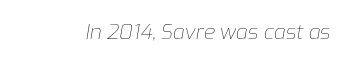
Q: Is the text bold? A: No.
Q: Is the text italic (slanted)? A: Yes, it leans right by about 9 degrees.
Q: Is the text underlined? A: No.
Q: Is the spacing between letters normal or unusually wide? A: Normal.
